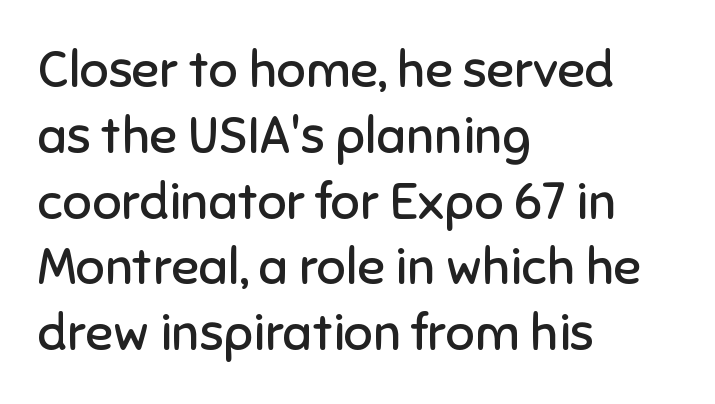
{"serif": "no", "italic": "no", "bold": "no", "weight": "regular", "width": "normal", "stroke_contrast": "low", "x_height": "medium", "monospaced": "no", "underline": "no", "align": "left", "line_spacing": "normal", "line_spacing_ratio": 1.29, "letter_spacing": "normal", "letter_spacing_em": 0.0, "glyph_px": 51}
